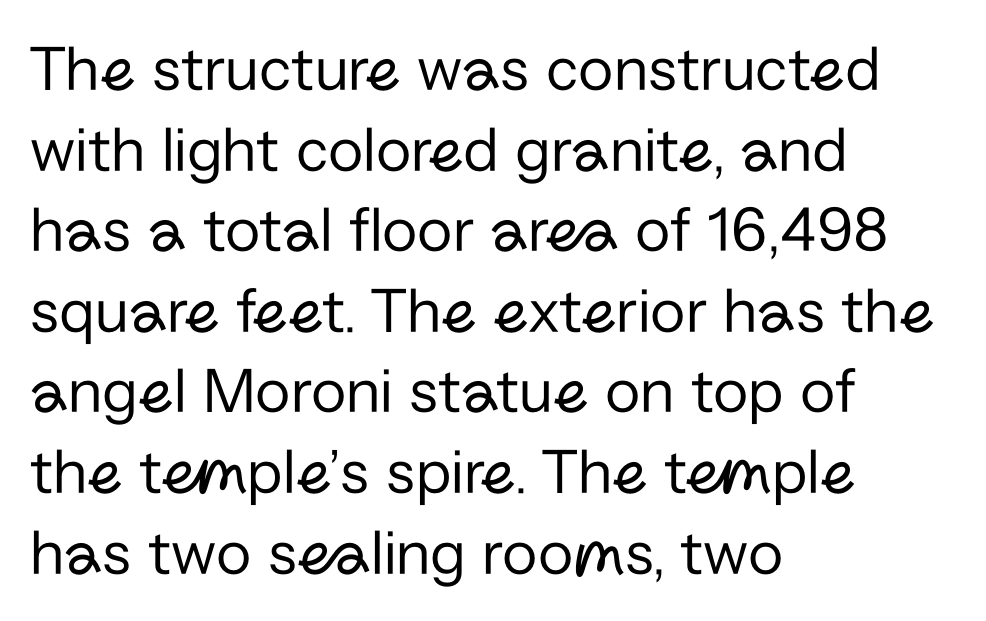
{"serif": "no", "italic": "no", "bold": "no", "weight": "regular", "width": "normal", "stroke_contrast": "low", "x_height": "medium", "monospaced": "no", "underline": "no", "align": "left", "line_spacing_ratio": 1.24, "letter_spacing": "normal", "letter_spacing_em": 0.0, "glyph_px": 65}
